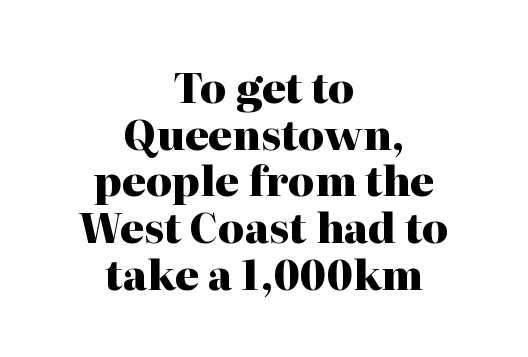
Q: Is the text bold? A: Yes.
Q: Is the text italic (slanted)? A: No, it is upright.
Q: Is the typeface a serif or a sans-serif typeface? A: Serif.
Q: Is the text underlined? A: No.
Q: How is the paragraph aligned? A: Centered.
Q: Is the spacing between letters normal or unusually wide? A: Normal.
Q: Is the spacing between lines tight, normal or loose? A: Tight.
Q: Width (condensed, normal, or wide)? A: Normal.
Q: Stroke contrast? A: High.
Q: x-height? A: Medium.
Q: Monospaced? A: No.
